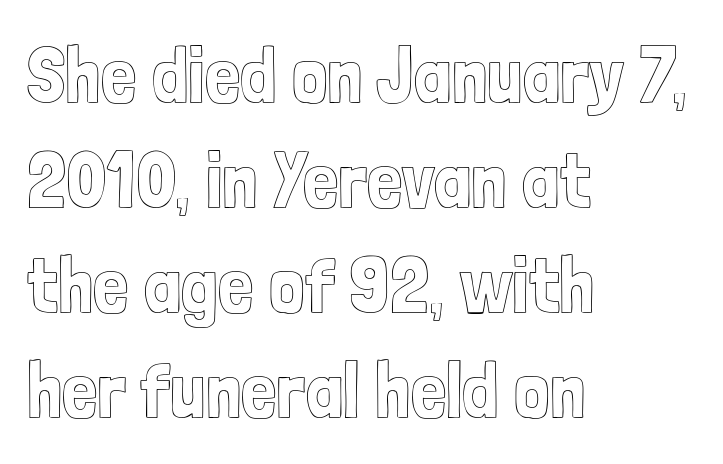
The image shows 79 px condensed type, upright; set left-aligned, normal line spacing (1.33x), normal letter spacing, not underlined; a medium x-height.
